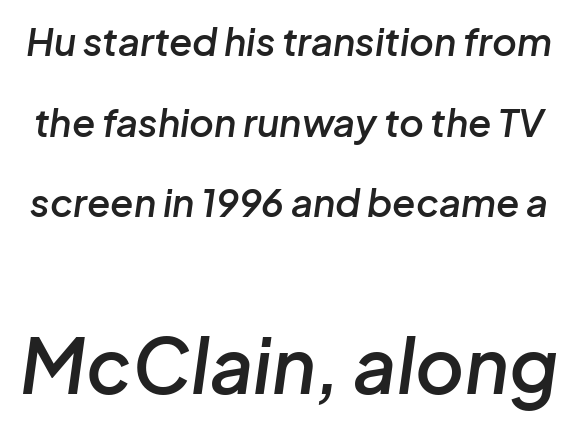
Style check: oblique. The zone under the glyphs is completely vacant. This sample has the flowing, uneven cadence of proportional lettering. Summary of weight: moderately heavy, a semibold.
